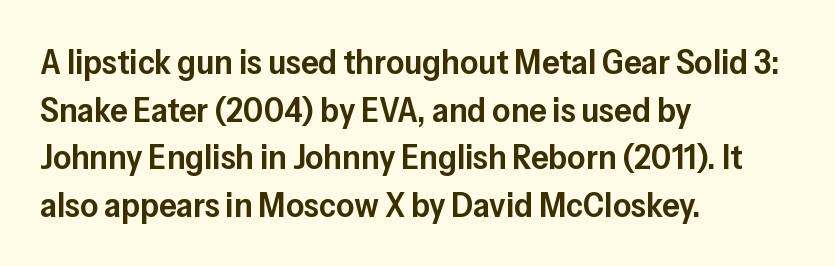
Quick note: underline off. Regarding serifs, this sample does without them. The passage shown is semibold, sitting just below true bold. You could not count columns in this text — the font is proportionally spaced. Line spacing here is normal. This is roman type, the default non-slanted kind.
